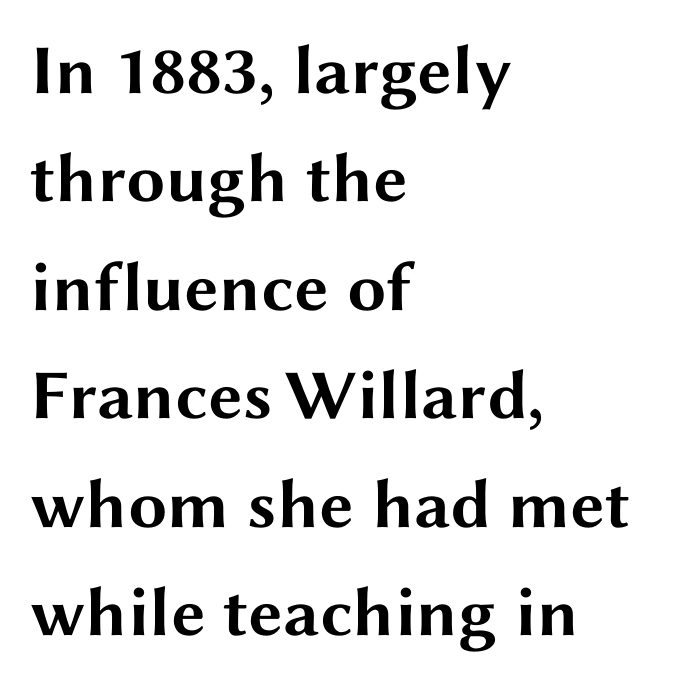
Q: Is the text bold? A: Yes.
Q: Is the text italic (slanted)? A: No, it is upright.
Q: Is the typeface a serif or a sans-serif typeface? A: Sans-serif.
Q: Is the text underlined? A: No.
Q: How is the paragraph aligned? A: Left-aligned.
Q: Is the spacing between letters normal or unusually wide? A: Normal.
Q: Is the spacing between lines tight, normal or loose? A: Normal.
Q: Width (condensed, normal, or wide)? A: Wide.
Q: Stroke contrast? A: Medium.
Q: x-height? A: Medium.
Q: Monospaced? A: No.
